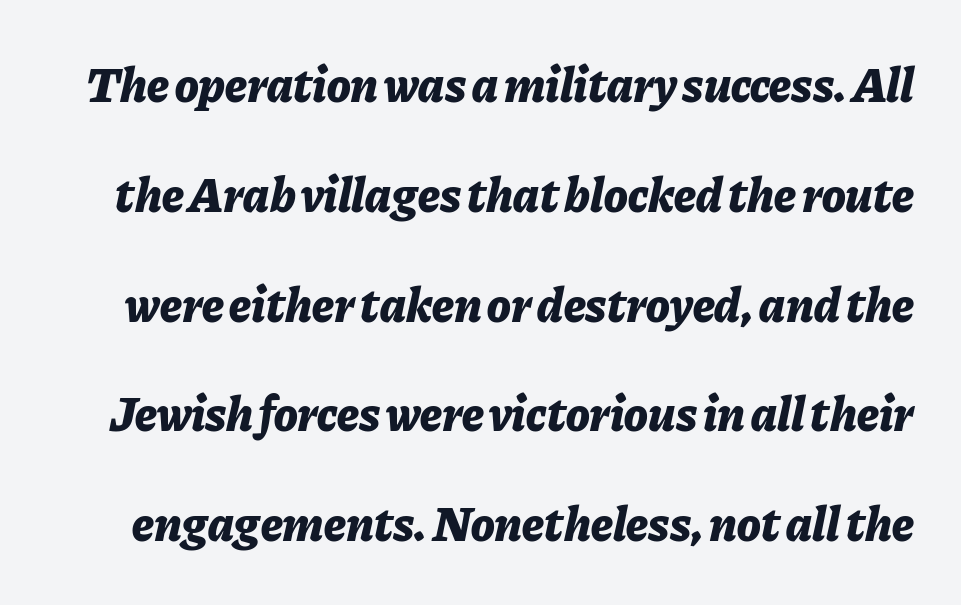
Q: Is the text bold? A: Yes.
Q: Is the text italic (slanted)? A: Yes, it leans right by about 11 degrees.
Q: Is the text underlined? A: No.
Q: Is the spacing between letters normal or unusually wide? A: Normal.
Q: Is the spacing between lines tight, normal or loose? A: Loose.
Q: Width (condensed, normal, or wide)? A: Normal.
Q: Stroke contrast? A: Low.
Q: x-height? A: Medium.
Q: Monospaced? A: No.
